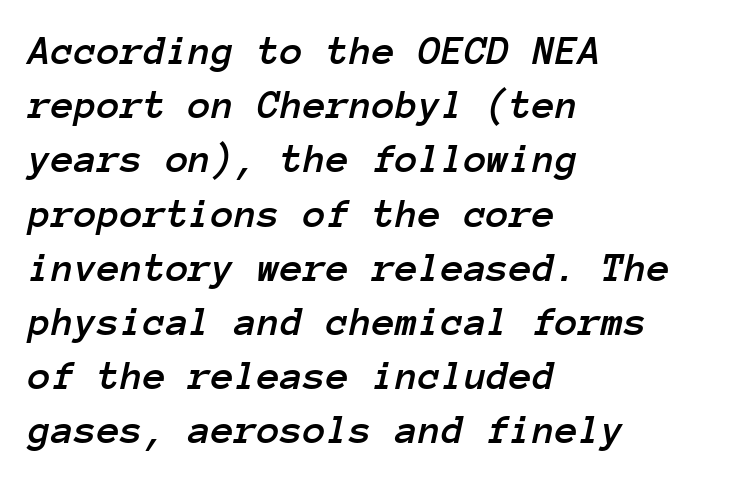
The image shows 42 px text type, italic (leaning right), monospaced; set left-aligned, normal line spacing (1.29x), normal letter spacing, not underlined; low stroke contrast and a medium x-height.
